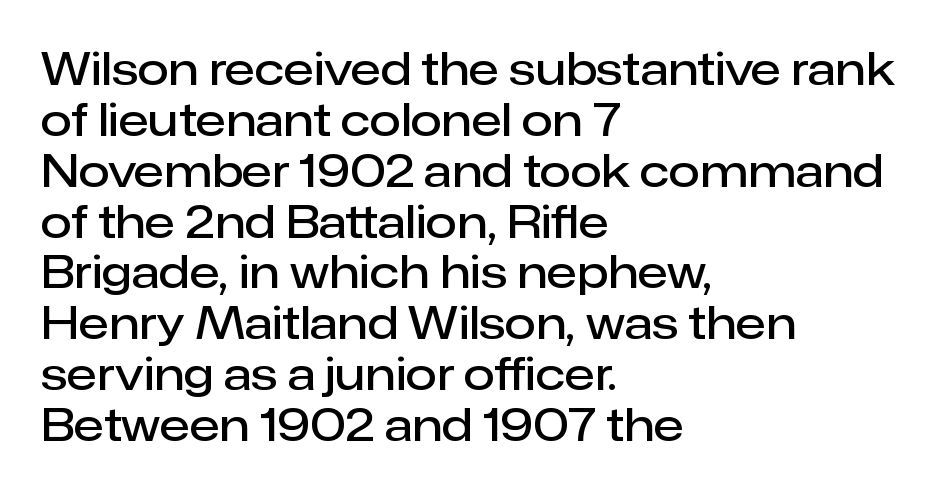
{"serif": "no", "italic": "no", "bold": "semi", "weight": "semibold", "width": "normal", "stroke_contrast": "low", "x_height": "medium", "monospaced": "no", "underline": "no", "align": "left", "line_spacing": "tight", "line_spacing_ratio": 1.13, "letter_spacing": "normal", "letter_spacing_em": 0.0, "glyph_px": 45}
